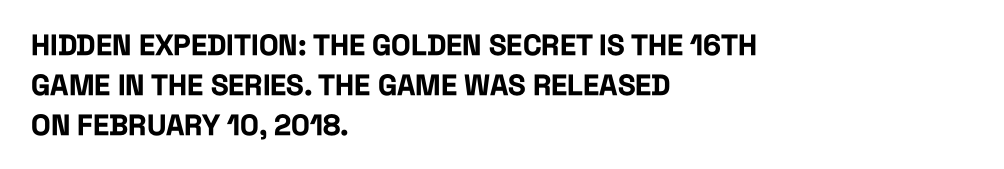
The passage shown is typeset with a sans-serif family. The rows are spaced the way most documents space them. Caption: bold face, heavy strokes. Style check: upright.
